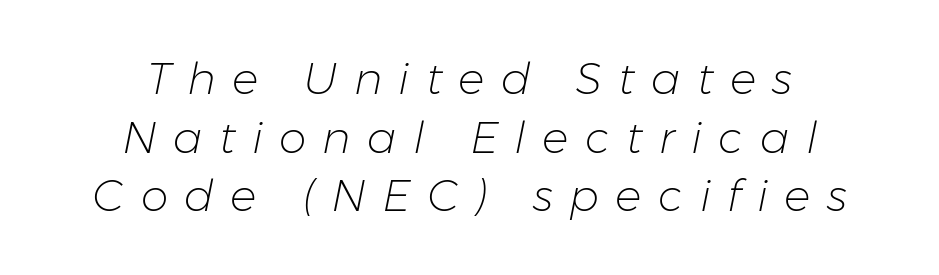
Q: Is the text bold? A: No.
Q: Is the text italic (slanted)? A: Yes, it leans right by about 11 degrees.
Q: Is the text underlined? A: No.
Q: How is the paragraph aligned? A: Centered.
Q: Is the spacing between letters normal or unusually wide? A: Unusually wide.
Q: Is the spacing between lines tight, normal or loose? A: Normal.
Q: Width (condensed, normal, or wide)? A: Normal.
Q: Stroke contrast? A: Low.
Q: x-height? A: Medium.
Q: Monospaced? A: No.
